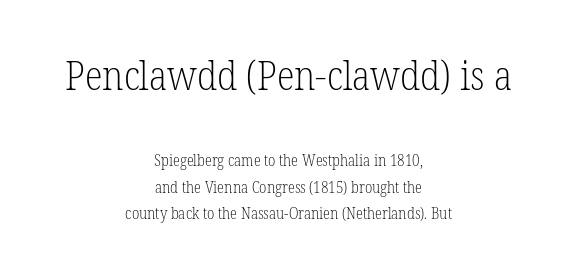
Small tapered or slab feet sit at the stroke ends, so this counts as serif. A typesetter would call this zero additional tracking. You could not count columns in this text — the font is proportionally spaced. Short and long lines alike share a common midpoint. Quick note: not italic, upright.
